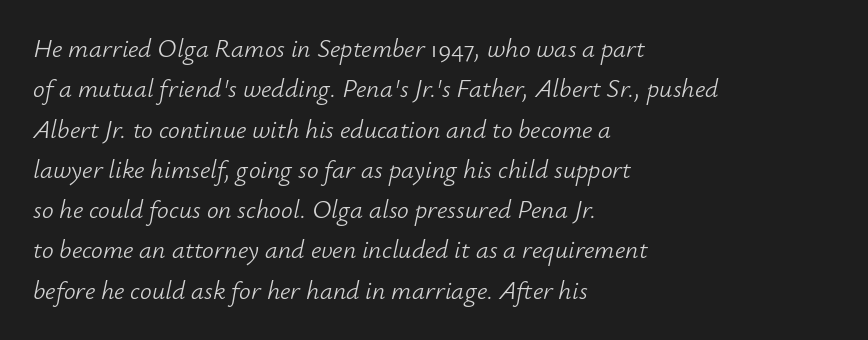
Q: Is the text bold? A: No.
Q: Is the text italic (slanted)? A: Yes, it leans right by about 12 degrees.
Q: Is the text underlined? A: No.
Q: How is the paragraph aligned? A: Left-aligned.
Q: Is the spacing between letters normal or unusually wide? A: Normal.
Q: Is the spacing between lines tight, normal or loose? A: Normal.
